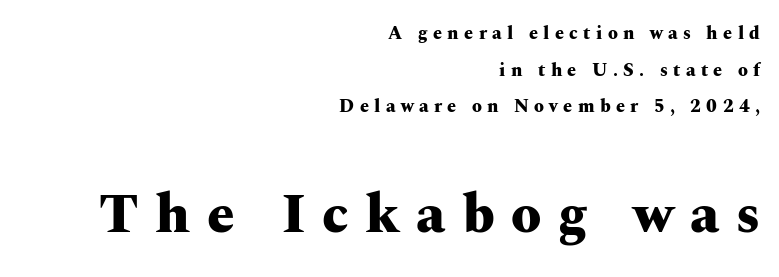
Q: Is the text bold? A: Yes.
Q: Is the text italic (slanted)? A: No, it is upright.
Q: Is the typeface a serif or a sans-serif typeface? A: Serif.
Q: Is the text underlined? A: No.
Q: How is the paragraph aligned? A: Right-aligned.
Q: Is the spacing between letters normal or unusually wide? A: Unusually wide.
Q: Is the spacing between lines tight, normal or loose? A: Loose.
Q: Which block of text is set in a larger size, the first (top) or the second (bottom)? A: The second (bottom) one.
Q: Width (condensed, normal, or wide)? A: Wide.
Q: Stroke contrast? A: Medium.
Q: x-height? A: Medium.
Q: Monospaced? A: No.
